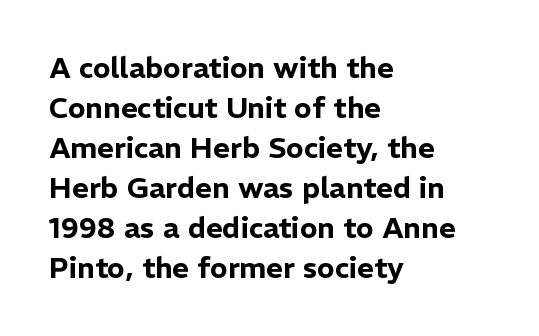
{"serif": "no", "italic": "no", "width": "normal", "stroke_contrast": "low", "x_height": "medium", "monospaced": "no", "underline": "no", "align": "left", "line_spacing": "normal", "line_spacing_ratio": 1.38, "letter_spacing": "normal", "letter_spacing_em": 0.0, "glyph_px": 29}
